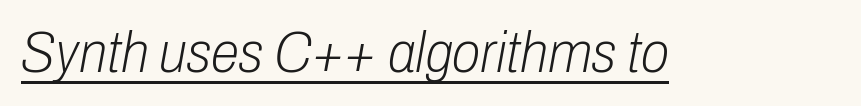
Unbolded letterforms with no extra heft. Proportional: the letters do not fall into vertical columns. Is there an underline? Yes — a line sits under the letters. The text carries the slant typical of an italic or oblique font. No extra tracking has been applied to these lines.
